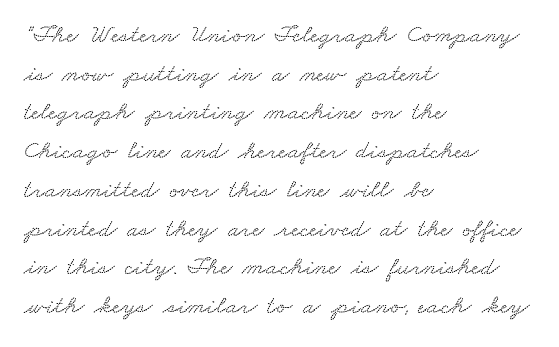
The image shows 26 px text type; set left-aligned, normal line spacing (1.49x), normal letter spacing, not underlined.
